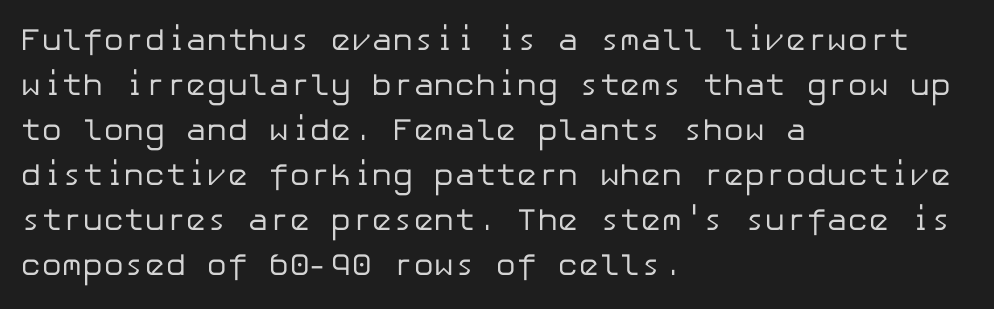
Q: Is the text bold? A: No.
Q: Is the text italic (slanted)? A: No, it is upright.
Q: Is the typeface a serif or a sans-serif typeface? A: Sans-serif.
Q: Is the text underlined? A: No.
Q: How is the paragraph aligned? A: Left-aligned.
Q: Is the spacing between letters normal or unusually wide? A: Normal.
Q: Is the spacing between lines tight, normal or loose? A: Normal.
Q: Width (condensed, normal, or wide)? A: Normal.
Q: Stroke contrast? A: Low.
Q: x-height? A: Medium.
